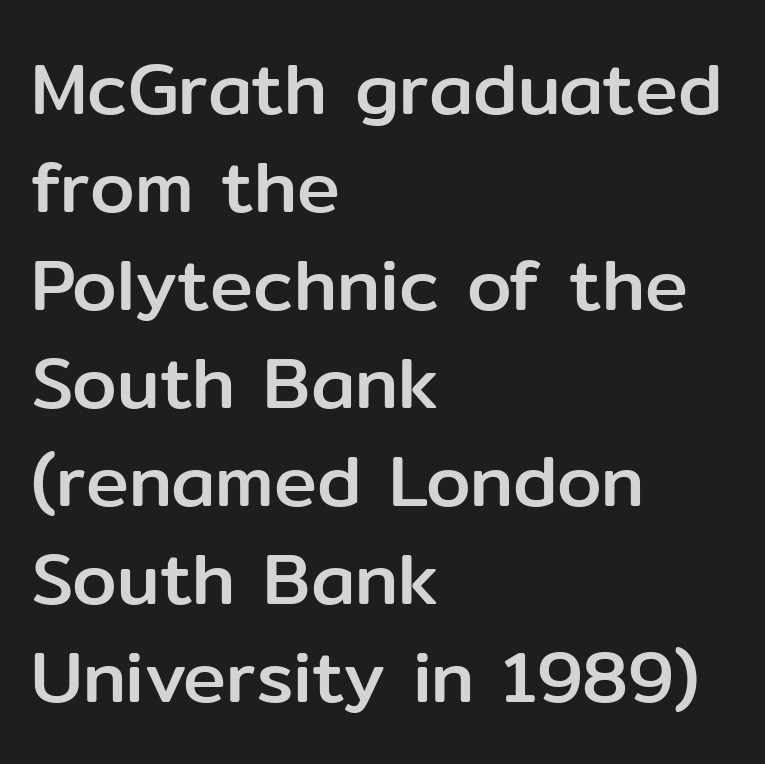
The designer went with a sans here, leaving each stem footless. Every stem runs plumb, perpendicular to the baseline. Here the designer chose a conventional face with non-uniform glyph widths. The paragraph has a hard left edge and a soft right edge. The baseline area is clear.
